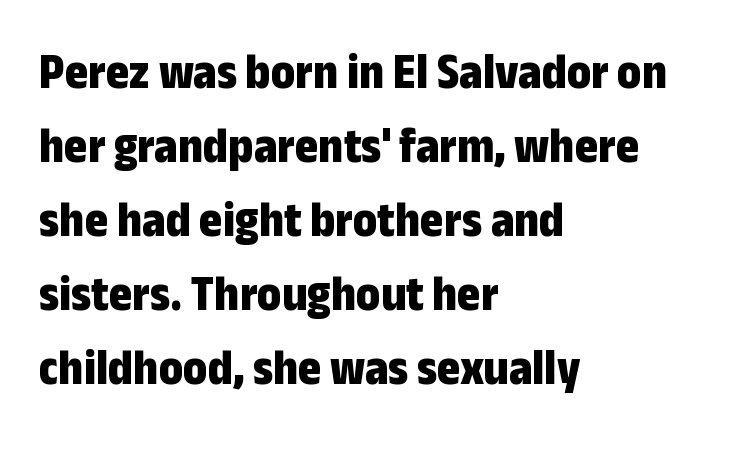
Q: Is the text bold? A: Yes.
Q: Is the text italic (slanted)? A: No, it is upright.
Q: Is the typeface a serif or a sans-serif typeface? A: Sans-serif.
Q: Is the text underlined? A: No.
Q: How is the paragraph aligned? A: Left-aligned.
Q: Is the spacing between letters normal or unusually wide? A: Normal.
Q: Is the spacing between lines tight, normal or loose? A: Normal.
Q: Width (condensed, normal, or wide)? A: Condensed.
Q: Stroke contrast? A: Low.
Q: x-height? A: Medium.
Q: Monospaced? A: No.
